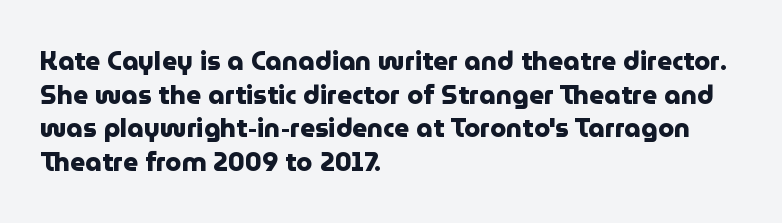
The image shows 26 px bold type, upright; set left-aligned, normal line spacing (1.29x), normal letter spacing, not underlined.
